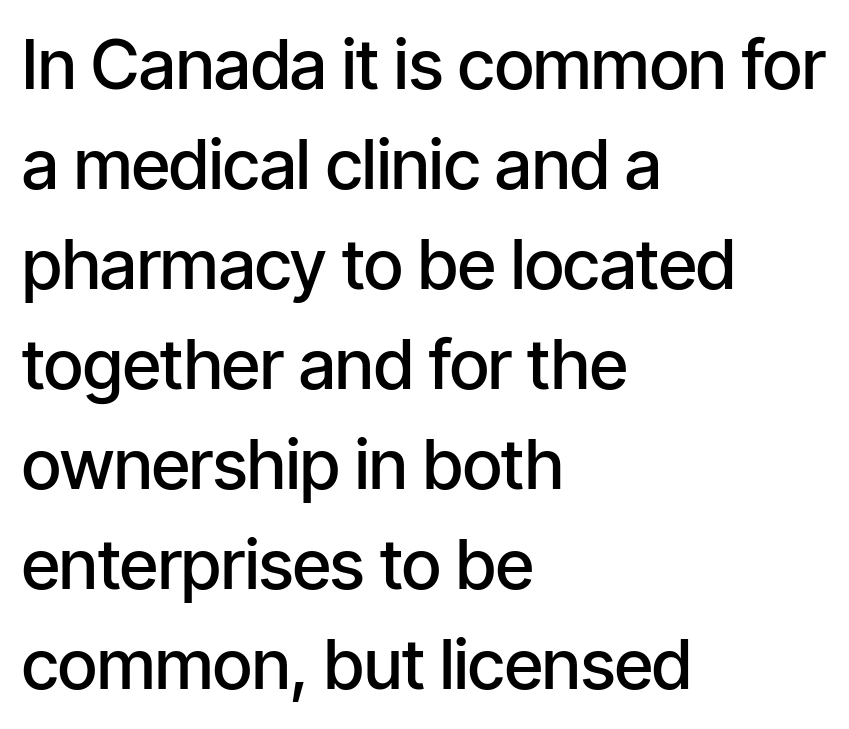
The image shows 69 px semibold, condensed sans-serif type, upright; set left-aligned, normal line spacing (1.45x), normal letter spacing, not underlined; low stroke contrast and a medium x-height.
